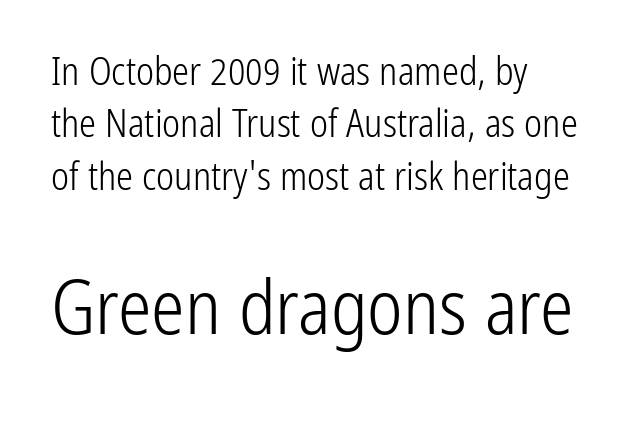
Q: Is the text bold? A: No.
Q: Is the text italic (slanted)? A: No, it is upright.
Q: Is the typeface a serif or a sans-serif typeface? A: Sans-serif.
Q: Is the text underlined? A: No.
Q: How is the paragraph aligned? A: Left-aligned.
Q: Is the spacing between letters normal or unusually wide? A: Normal.
Q: Is the spacing between lines tight, normal or loose? A: Normal.
Q: Which block of text is set in a larger size, the first (top) or the second (bottom)? A: The second (bottom) one.
Q: Width (condensed, normal, or wide)? A: Condensed.
Q: Stroke contrast? A: Low.
Q: x-height? A: Medium.
Q: Monospaced? A: No.
